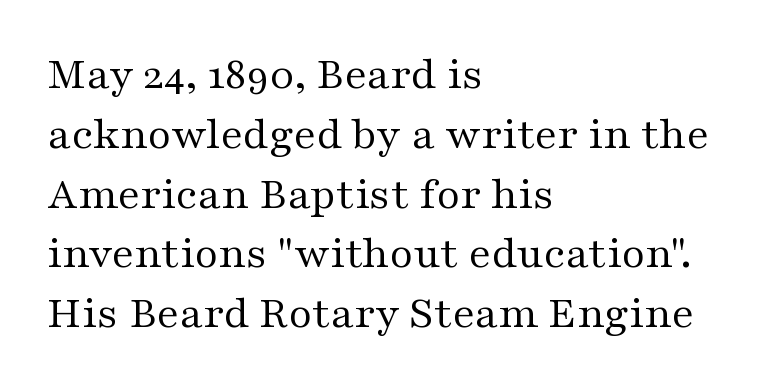
Q: Is the text bold? A: No.
Q: Is the text italic (slanted)? A: No, it is upright.
Q: Is the typeface a serif or a sans-serif typeface? A: Serif.
Q: Is the text underlined? A: No.
Q: How is the paragraph aligned? A: Left-aligned.
Q: Is the spacing between letters normal or unusually wide? A: Normal.
Q: Is the spacing between lines tight, normal or loose? A: Normal.
Q: Width (condensed, normal, or wide)? A: Wide.
Q: Stroke contrast? A: Medium.
Q: x-height? A: Medium.
Q: Monospaced? A: No.
